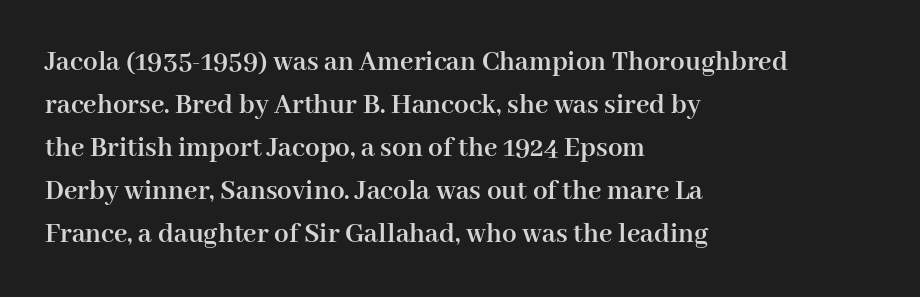
{"serif": "yes", "italic": "no", "bold": "yes", "weight": "semibold", "width": "normal", "stroke_contrast": "high", "x_height": "medium", "monospaced": "no", "underline": "no", "align": "left", "line_spacing": "normal", "line_spacing_ratio": 1.48, "letter_spacing": "normal", "letter_spacing_em": 0.0, "glyph_px": 29}
